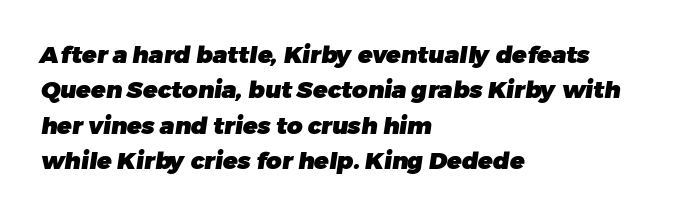
Nobody drew a line under any word here. If you drew a ruler down the left edge, every line would touch it. Is the type bold? Yes — the strokes are clearly thick and heavy. The tracking reads as untouched default to a designer's eye. Rows of type keep a routine distance in the vertical direction.
